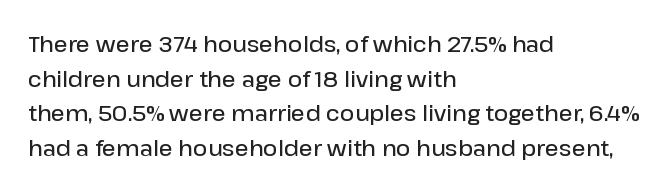
The font's upright variant was chosen for this text. Is the letter spacing exaggerated? No — it looks like the ordinary default. The face used here is a semibold: visibly heavier than regular, lighter than bold. Students, observe: this is what conventionally led text looks like. Every row of glyphs begins at an identical x-position on the left. Words float on clear page, feet unadorned.
